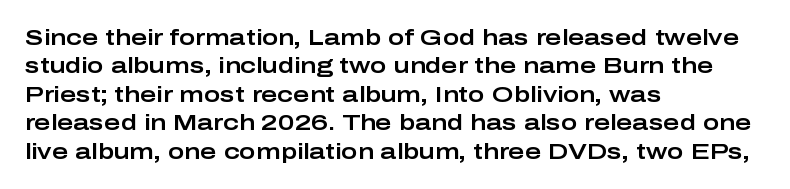
{"italic": "no", "underline": "no", "align": "left", "line_spacing": "normal", "line_spacing_ratio": 1.29, "letter_spacing": "normal", "letter_spacing_em": 0.0, "glyph_px": 22}
